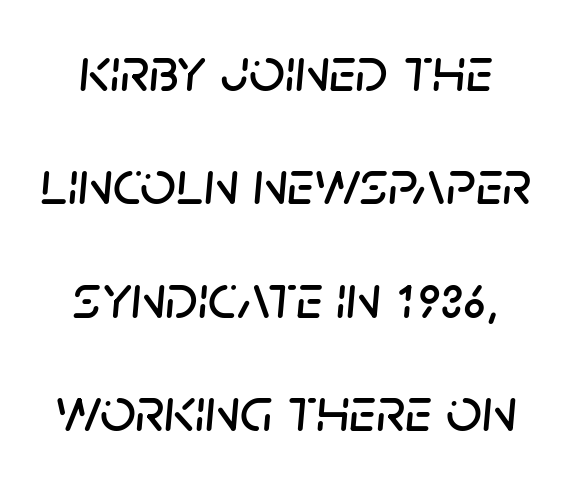
{"italic": "yes", "lean": "right", "slant_degrees": 5, "width": "normal", "stroke_contrast": "low", "x_height": "large", "monospaced": "no", "underline": "no", "line_spacing_ratio": 1.8, "letter_spacing": "normal", "letter_spacing_em": 0.0, "glyph_px": 63}
